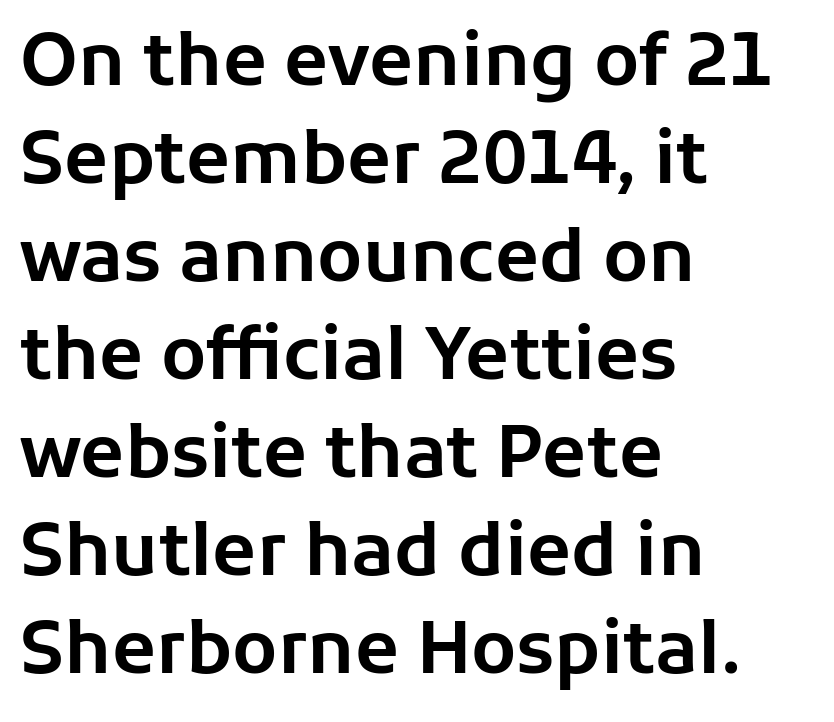
{"serif": "no", "italic": "no", "width": "normal", "stroke_contrast": "low", "x_height": "medium", "monospaced": "no", "underline": "no", "align": "left", "line_spacing": "normal", "line_spacing_ratio": 1.36, "letter_spacing": "normal", "letter_spacing_em": 0.0, "glyph_px": 72}
